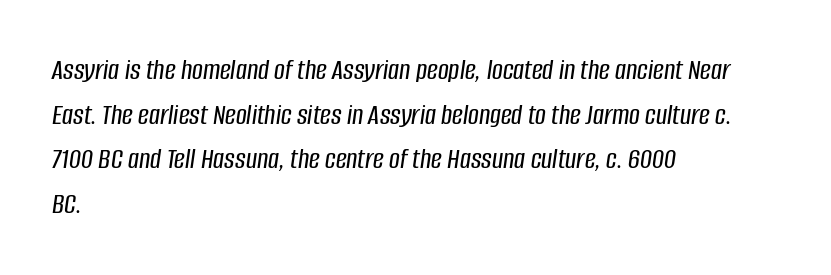
Q: Is the text italic (slanted)? A: Yes, it leans right by about 8 degrees.
Q: Is the text underlined? A: No.
Q: How is the paragraph aligned? A: Left-aligned.
Q: Is the spacing between letters normal or unusually wide? A: Normal.
Q: Is the spacing between lines tight, normal or loose? A: Normal.
Q: Width (condensed, normal, or wide)? A: Condensed.
Q: Stroke contrast? A: Low.
Q: x-height? A: Large.
Q: Monospaced? A: No.
